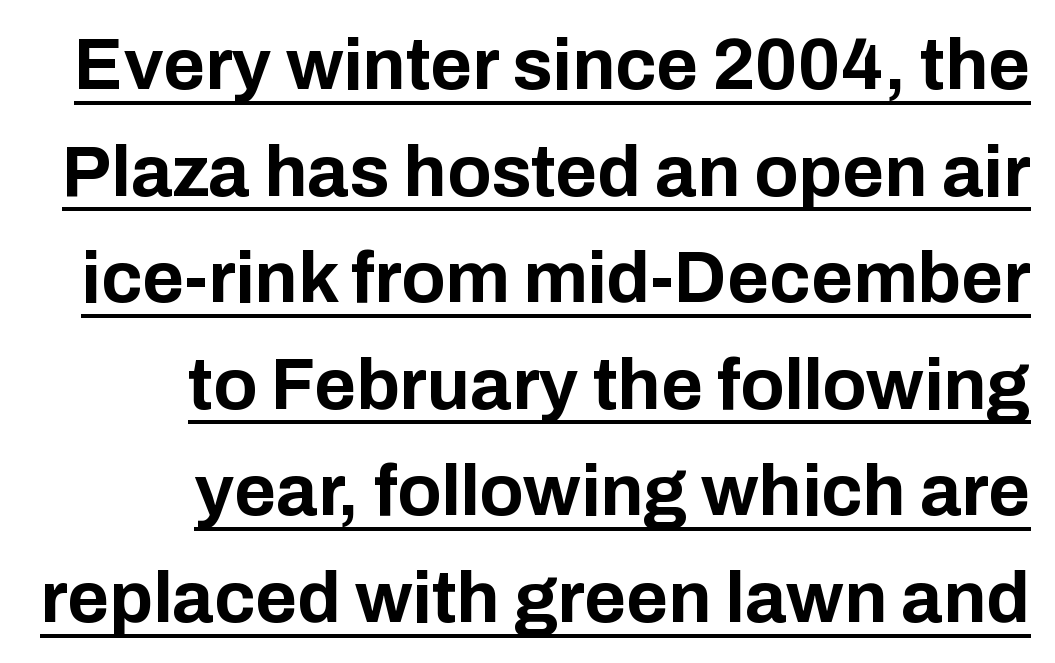
Students, note that the glyphs here touch the page at normal intervals. This sample has the flowing, uneven cadence of proportional lettering. Look at the stroke-to-counter ratio: heavy, a bold. Serif or sans? Sans — the stroke terminals are bare. Short and long lines alike share a common ending point at right. Vertical spacing — default.
